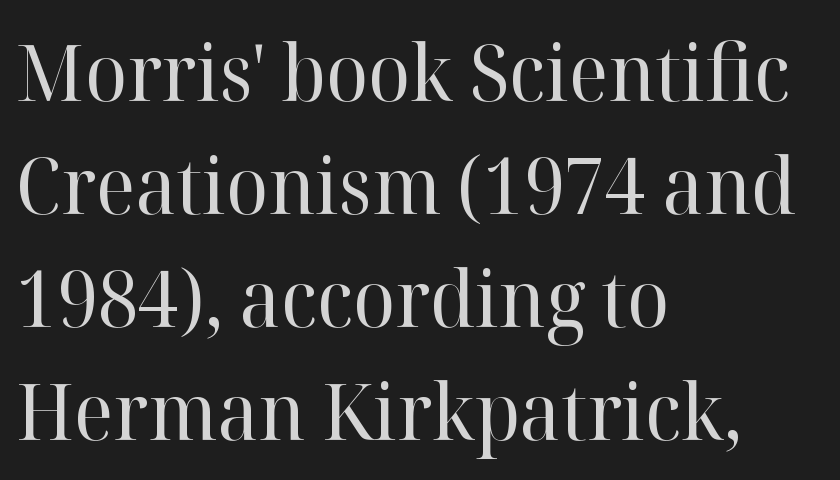
{"serif": "yes", "italic": "no", "bold": "no", "weight": "regular", "width": "normal", "stroke_contrast": "high", "x_height": "medium", "monospaced": "no", "underline": "no", "align": "left", "line_spacing": "normal", "line_spacing_ratio": 1.43, "letter_spacing": "normal", "letter_spacing_em": 0.0, "glyph_px": 79}
